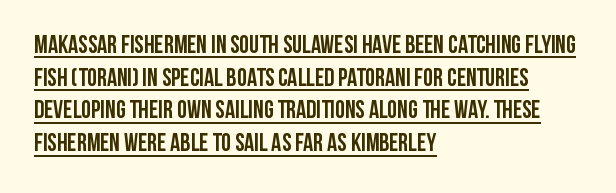
The image shows 25 px bold type, upright; set left-aligned, normal line spacing (1.31x), normal letter spacing, underlined.
